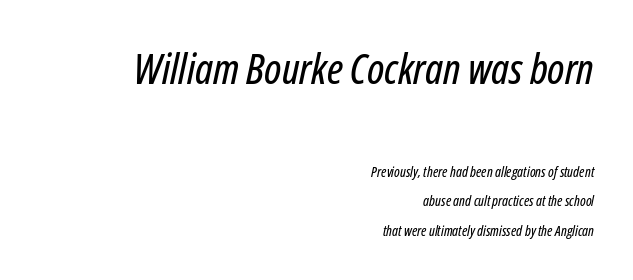
The specimen reads as italic at a glance. Each new line begins a long way beneath the previous one. The rag falls on the left side of this text block. Which of the two is more prominent by size? The first, at the top. Quick note: underline off.
